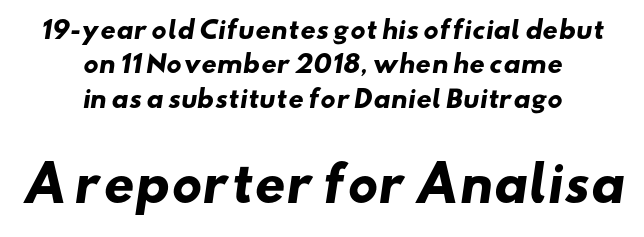
Check where the strokes stop: nothing finishes them off — pure sans. Is the block centered? Yes — each line is placed symmetrically about the middle. Bigger letters appear in the bottom chunk; the top chunk is reduced. Strong, thick strokes mark this as bold type. Each row of text sits above clean, open space.
